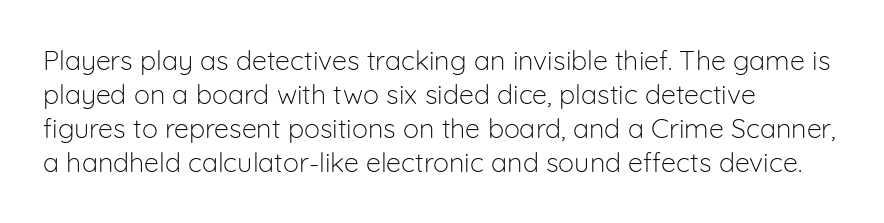
Vertically, the passage feels balanced, rows spaced as you'd expect. The strip under each line holds only bare page. Weight: in the light-to-regular range. Glyph-to-glyph distance matches everyday printed text.
